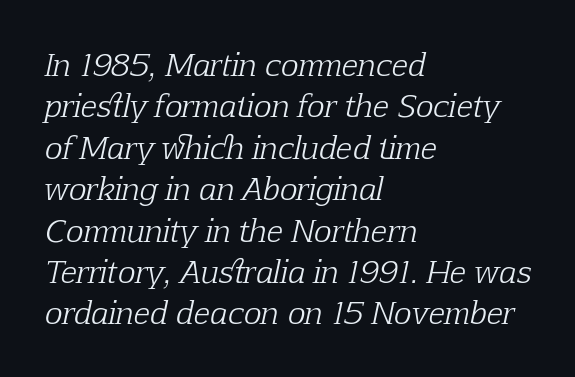
Q: Is the text bold? A: No.
Q: Is the text italic (slanted)? A: Yes, it leans right by about 12 degrees.
Q: Is the typeface a serif or a sans-serif typeface? A: Serif.
Q: Is the text underlined? A: No.
Q: How is the paragraph aligned? A: Left-aligned.
Q: Is the spacing between letters normal or unusually wide? A: Normal.
Q: Is the spacing between lines tight, normal or loose? A: Normal.
Q: Width (condensed, normal, or wide)? A: Normal.
Q: Stroke contrast? A: Low.
Q: x-height? A: Medium.
Q: Monospaced? A: No.
